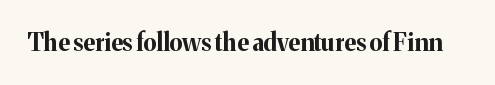
The image shows 24 px bold type, upright; set normal letter spacing, not underlined.
